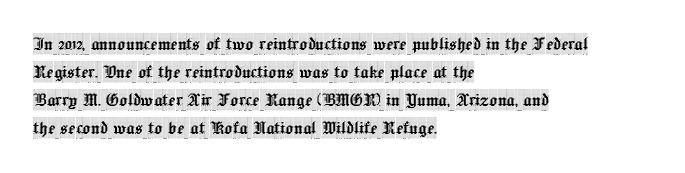
Teacher's note: observe the even left margin — that is flush-left alignment. No italicization has been applied; the sample stays upright. Clear beneath every line of the passage. Honestly, the letter spacing is just normal — you wouldn't notice it. A typesetter would call this leading conventional body-copy spacing.
